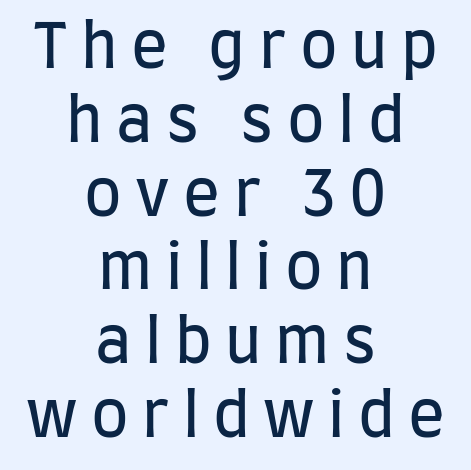
{"serif": "no", "italic": "no", "bold": "no", "weight": "regular", "width": "condensed", "stroke_contrast": "low", "x_height": "large", "monospaced": "no", "underline": "no", "align": "center", "line_spacing_ratio": 1.21, "letter_spacing": "wide", "letter_spacing_em": 0.22, "glyph_px": 61}
